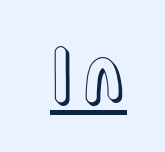
Q: Is the text italic (slanted)? A: No, it is upright.
Q: Is the text underlined? A: Yes.
Q: Width (condensed, normal, or wide)? A: Condensed.
Q: x-height? A: Large.
Q: Monospaced? A: No.
